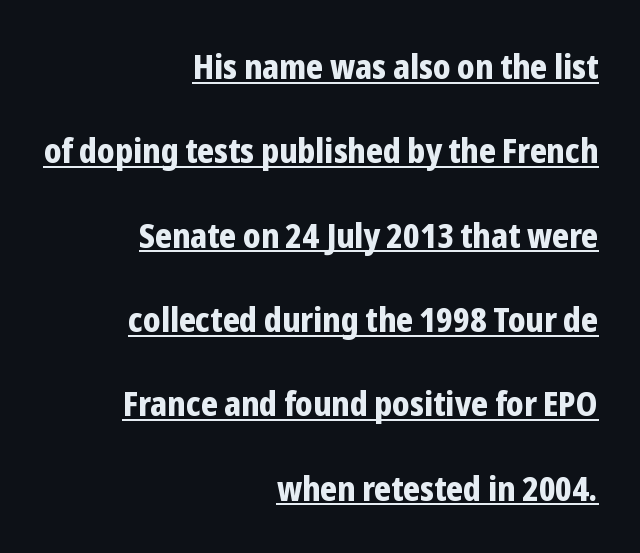
{"serif": "no", "italic": "no", "bold": "yes", "weight": "bold", "width": "condensed", "stroke_contrast": "low", "x_height": "medium", "monospaced": "no", "underline": "yes", "align": "right", "line_spacing": "loose", "line_spacing_ratio": 2.48, "letter_spacing": "normal", "letter_spacing_em": 0.0, "glyph_px": 34}
